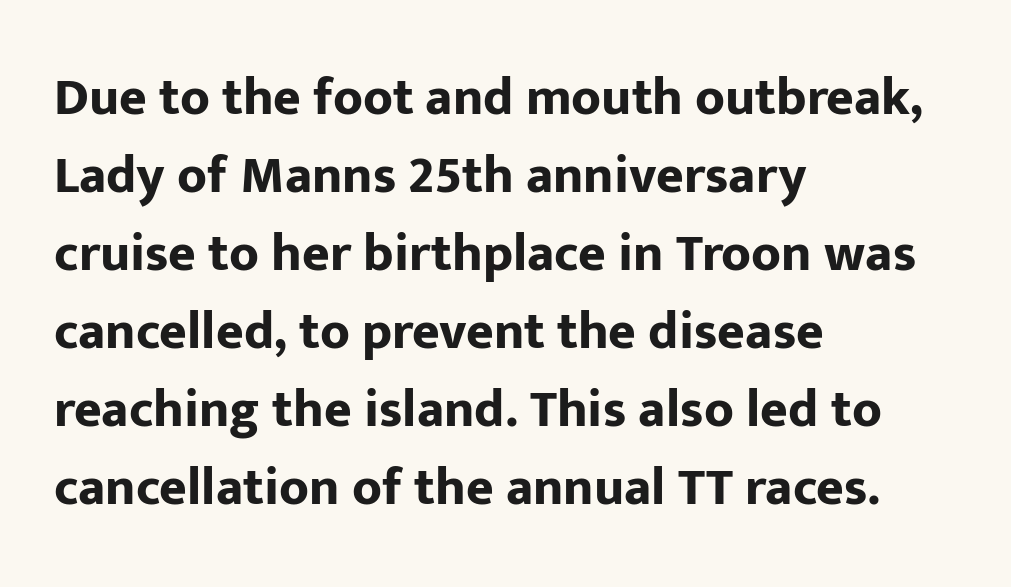
Q: Is the text bold? A: Yes.
Q: Is the text italic (slanted)? A: No, it is upright.
Q: Is the typeface a serif or a sans-serif typeface? A: Sans-serif.
Q: Is the text underlined? A: No.
Q: How is the paragraph aligned? A: Left-aligned.
Q: Is the spacing between letters normal or unusually wide? A: Normal.
Q: Is the spacing between lines tight, normal or loose? A: Normal.
Q: Width (condensed, normal, or wide)? A: Normal.
Q: Stroke contrast? A: Low.
Q: x-height? A: Medium.
Q: Monospaced? A: No.
